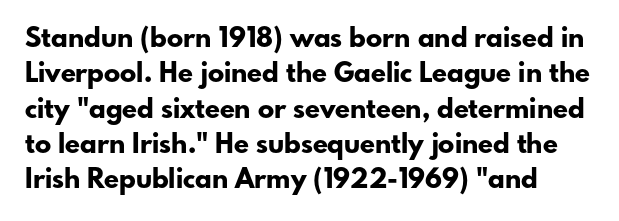
These lines were composed using upright roman letters. Letter spacing: default. Horizontal bands of white between lines are of average thickness. A dark, heavy texture on the line: the type is bold. A clean baseline with only descenders dipping below it.
